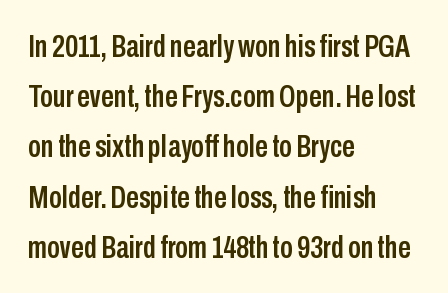
Q: Is the text italic (slanted)? A: No, it is upright.
Q: Is the typeface a serif or a sans-serif typeface? A: Sans-serif.
Q: Is the text underlined? A: No.
Q: How is the paragraph aligned? A: Left-aligned.
Q: Is the spacing between letters normal or unusually wide? A: Normal.
Q: Is the spacing between lines tight, normal or loose? A: Normal.
Q: Width (condensed, normal, or wide)? A: Condensed.
Q: Stroke contrast? A: Low.
Q: x-height? A: Medium.
Q: Monospaced? A: No.
